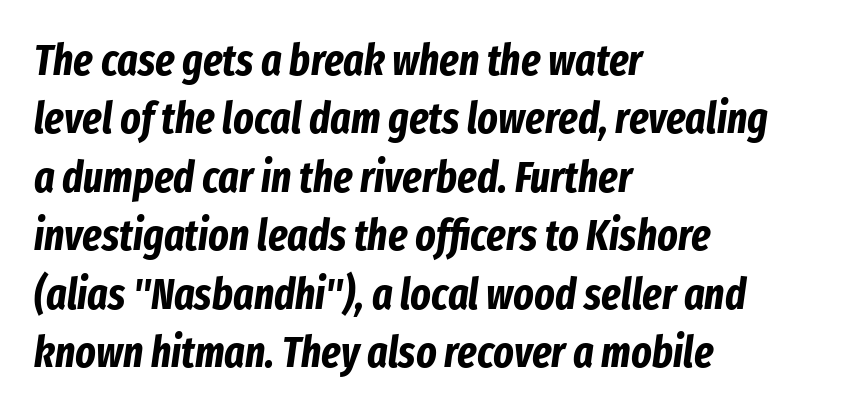
Posture: slanted. Varying glyph widths throughout — classic text-font behaviour. A normal amount of white space separates one row of letters from the next. Horizontal alignment here is leftward, the default for most running prose. Default kerning and tracking; the words read as compact shapes.
